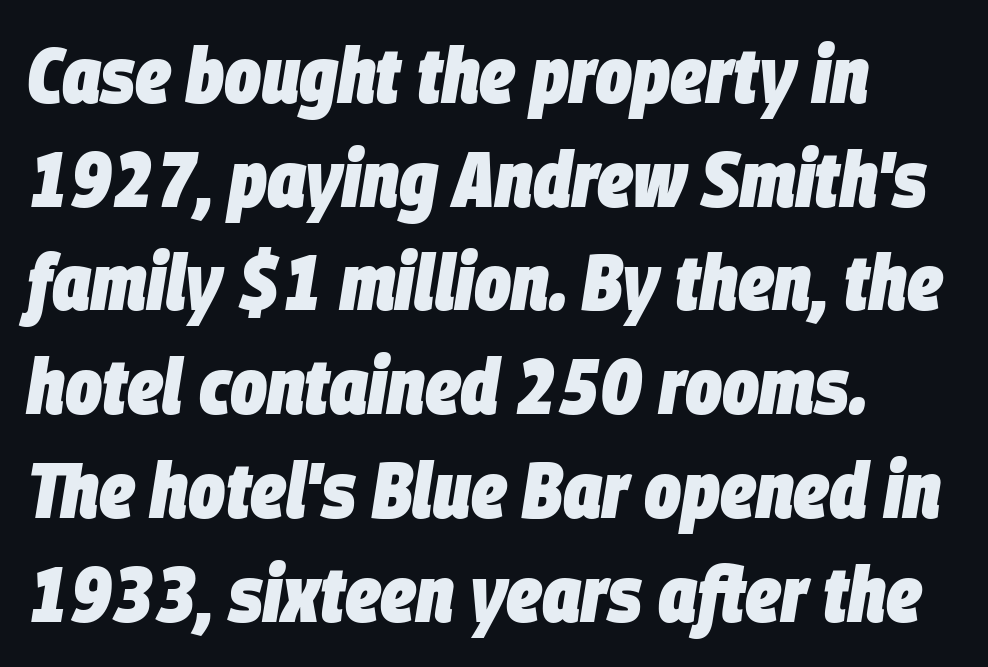
The zone under the glyphs is completely vacant. Do the characters align in a grid? No, the font is proportional. Rendered with sloped, italic letterforms. Its strokes are broad and dark, the hallmark of bold type. The lines sit at an ordinary, default distance from one another.
